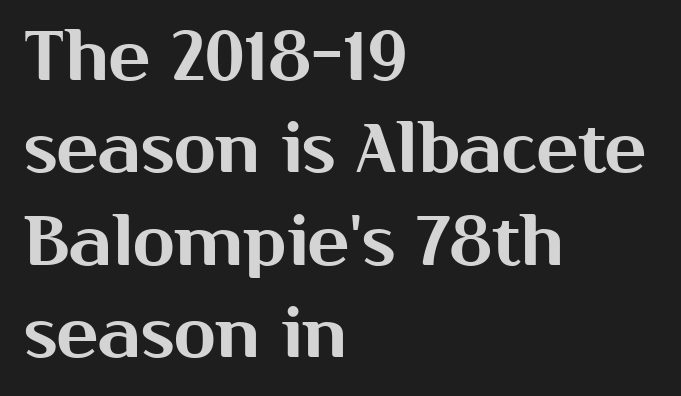
Q: Is the text italic (slanted)? A: No, it is upright.
Q: Is the typeface a serif or a sans-serif typeface? A: Sans-serif.
Q: Is the text underlined? A: No.
Q: How is the paragraph aligned? A: Left-aligned.
Q: Is the spacing between letters normal or unusually wide? A: Normal.
Q: Is the spacing between lines tight, normal or loose? A: Normal.
Q: Width (condensed, normal, or wide)? A: Normal.
Q: Stroke contrast? A: Medium.
Q: x-height? A: Medium.
Q: Monospaced? A: No.
